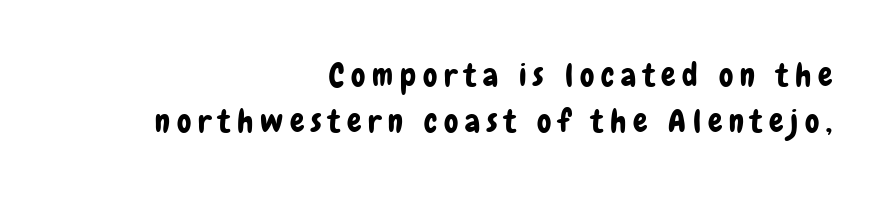
{"serif": "no", "italic": "no", "width": "condensed", "stroke_contrast": "low", "x_height": "medium", "monospaced": "no", "underline": "no", "align": "right", "line_spacing": "normal", "line_spacing_ratio": 1.44, "letter_spacing": "wide", "letter_spacing_em": 0.21, "glyph_px": 32}
